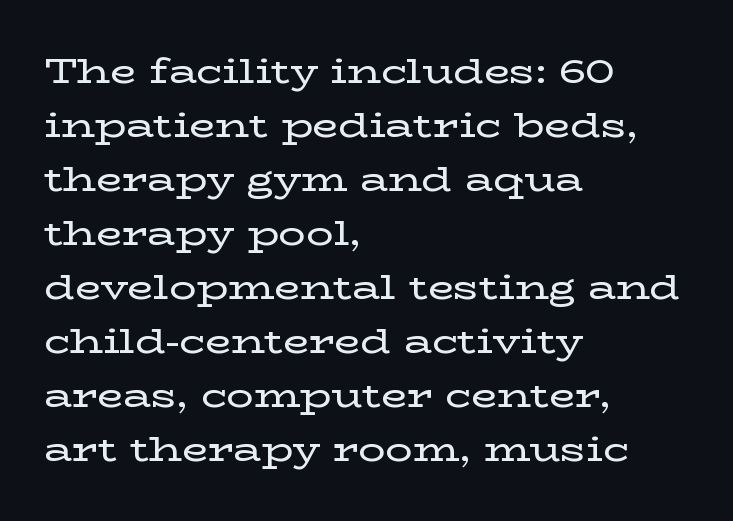
Q: Is the text italic (slanted)? A: No, it is upright.
Q: Is the typeface a serif or a sans-serif typeface? A: Serif.
Q: Is the text underlined? A: No.
Q: How is the paragraph aligned? A: Left-aligned.
Q: Is the spacing between letters normal or unusually wide? A: Normal.
Q: Is the spacing between lines tight, normal or loose? A: Normal.
Q: Width (condensed, normal, or wide)? A: Wide.
Q: Stroke contrast? A: Low.
Q: x-height? A: Medium.
Q: Monospaced? A: No.
